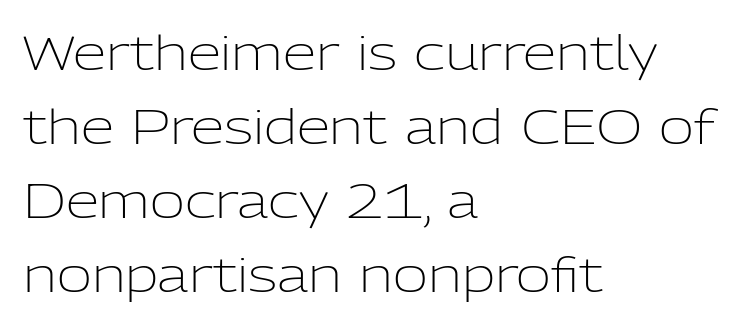
{"serif": "no", "italic": "no", "bold": "no", "weight": "light", "width": "normal", "stroke_contrast": "low", "x_height": "medium", "monospaced": "no", "underline": "no", "align": "left", "line_spacing": "normal", "line_spacing_ratio": 1.54, "letter_spacing": "normal", "letter_spacing_em": 0.0, "glyph_px": 48}
